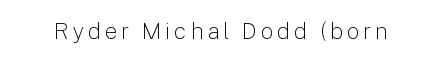
Honestly, there is no underline to notice here at all. This is roman type, the default non-slanted kind. Weight: not bold — regular or lighter.
